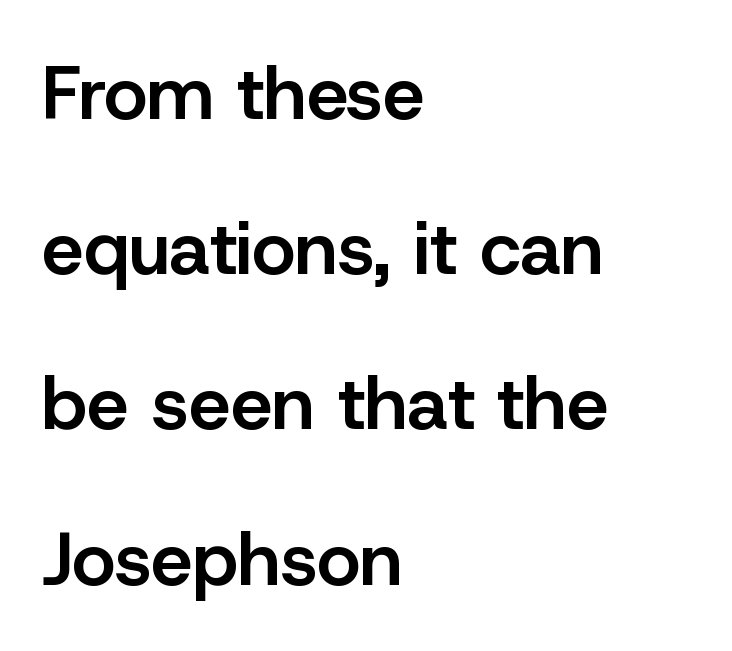
The setting favours the left margin, as ordinary paragraphs usually do. Leading is clearly above the norm, producing a sparse column. A typesetter would call this proportional, since set widths differ per character. Students, this is semibold: more ink than regular, less than bold. Nope, no serifs anywhere on these letters.
